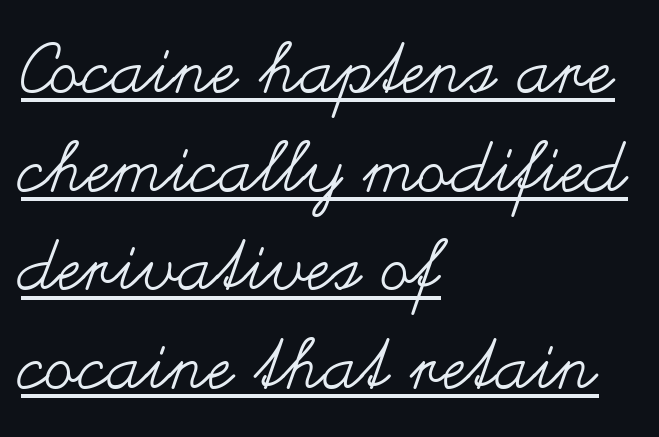
{"bold": "no", "weight": "regular", "width": "wide", "stroke_contrast": "medium", "x_height": "small", "monospaced": "no", "underline": "yes", "align": "left", "line_spacing": "normal", "line_spacing_ratio": 1.43, "letter_spacing": "normal", "letter_spacing_em": 0.0, "glyph_px": 69}
